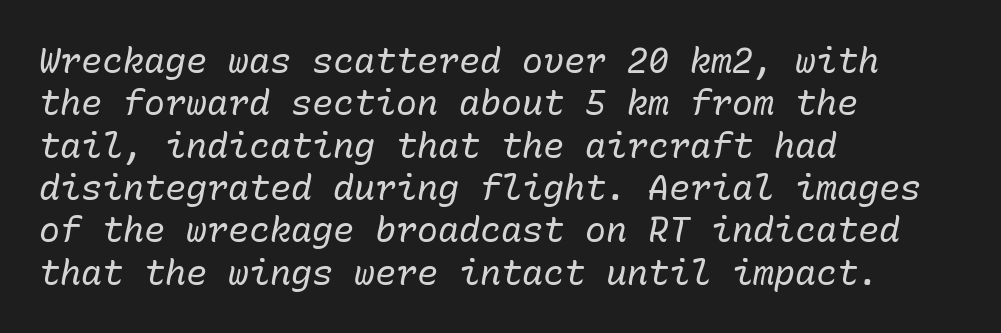
Is the block centered? No — it sits flush against the left margin. Characters are canted at an angle relative to the baseline's perpendicular. A typesetter would call this monospace, since all characters share one set width. Characters follow at the spacing the type designer built in. A bare baseline throughout the passage.
